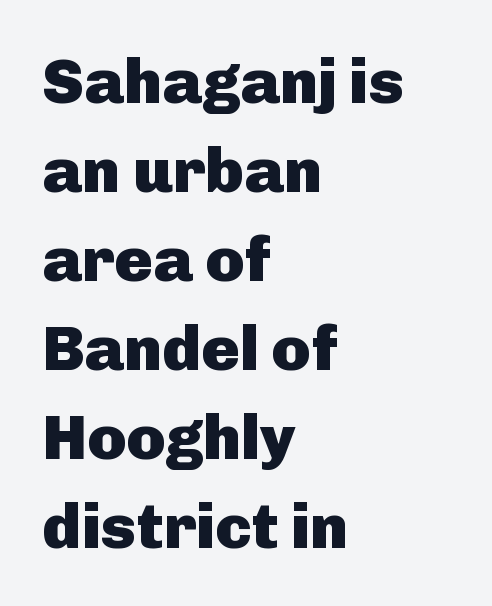
Descender tails drop into unmarked territory. Character widths vary here, with narrow letters taking less room than wide ones. In CSS terms this would be text-align: left. Each letter's strokes conclude bluntly, with no projecting serifs.
